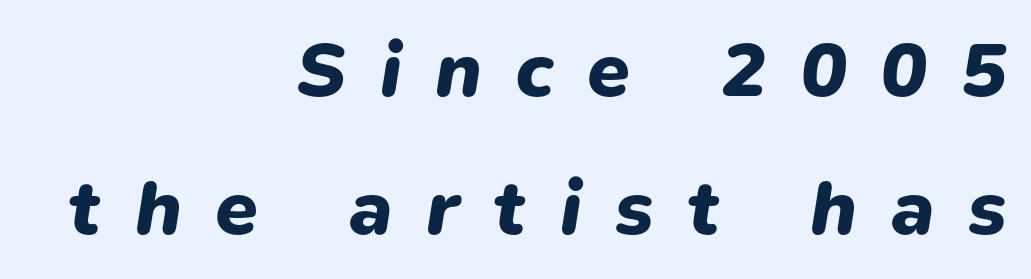
Descenders are the only things crossing below the line. Its strokes are broad and dark, the hallmark of bold type. Reading down the block, your eye finds every line finishing at a fixed right position. The face used here is proportionally spaced, like ordinary book or web type. Compared with ordinary roman type, these characters are visibly tilted. Between one letter and the next there's a generous, obvious gap.
